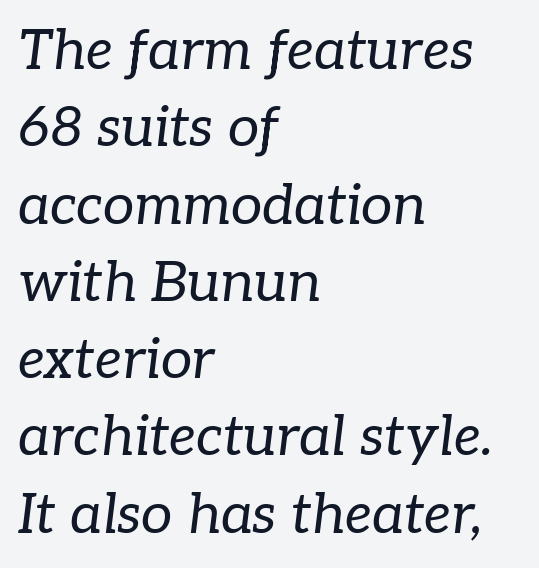
The image shows 56 px regular-weight serif type, italic (leaning right); set left-aligned, normal line spacing (1.38x), normal letter spacing, not underlined; low stroke contrast and a medium x-height.
